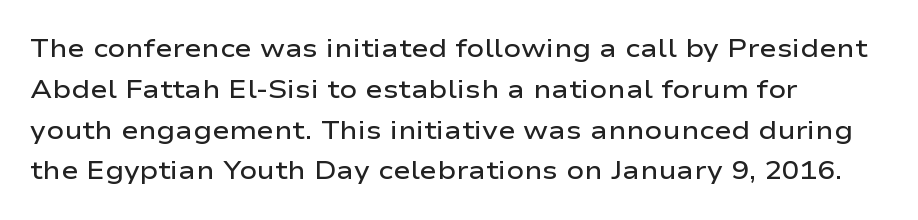
{"italic": "no", "bold": "semi", "underline": "no", "align": "left", "line_spacing": "normal", "line_spacing_ratio": 1.57, "letter_spacing": "normal", "letter_spacing_em": 0.0, "glyph_px": 26}
